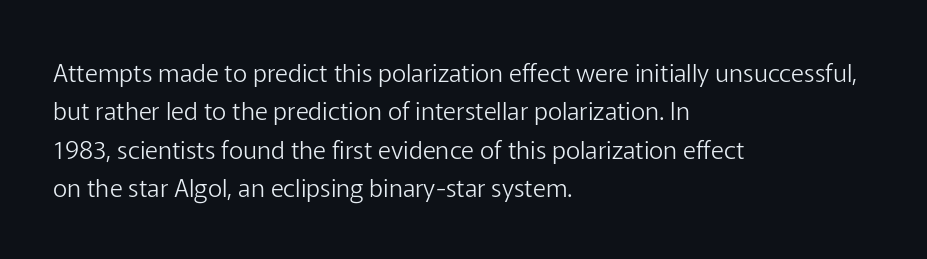
Q: Is the text bold? A: No.
Q: Is the text italic (slanted)? A: No, it is upright.
Q: Is the text underlined? A: No.
Q: How is the paragraph aligned? A: Left-aligned.
Q: Is the spacing between letters normal or unusually wide? A: Normal.
Q: Is the spacing between lines tight, normal or loose? A: Normal.
